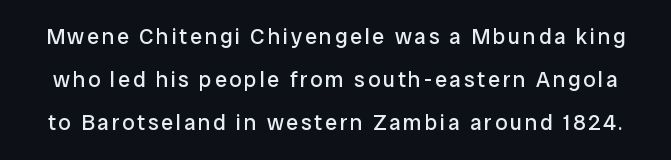
The weight would be labelled regular, book, light, or lighter still. This sample uses an upright cut, with every glyph sitting square on the baseline. The block of text is sparse from top to bottom, with ample space between rows. Honestly, there is no underline to notice here at all.
